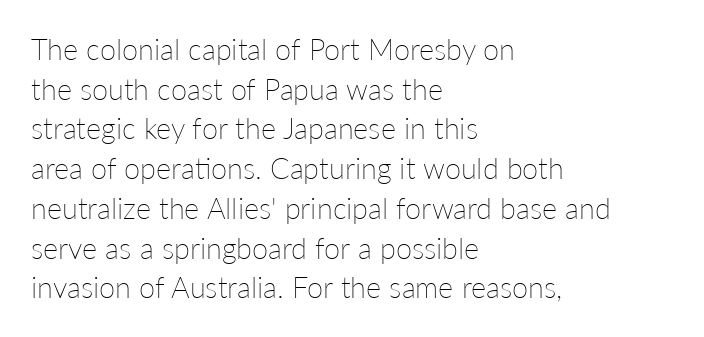
{"italic": "no", "bold": "no", "weight": "thin", "width": "normal", "stroke_contrast": "low", "x_height": "medium", "monospaced": "no", "underline": "no", "align": "left", "line_spacing": "normal", "line_spacing_ratio": 1.37, "letter_spacing": "normal", "letter_spacing_em": 0.0, "glyph_px": 29}
